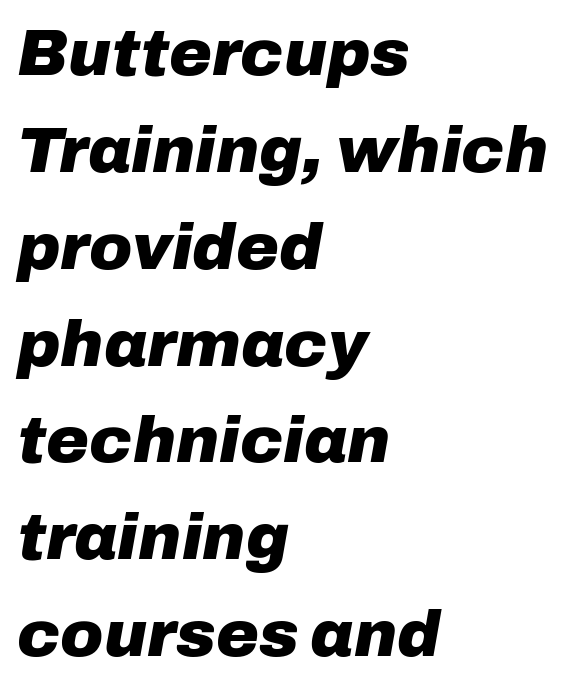
The image shows 65 px heavy type, italic (leaning right); set left-aligned, normal line spacing (1.49x), normal letter spacing, not underlined; low stroke contrast and a medium x-height.
